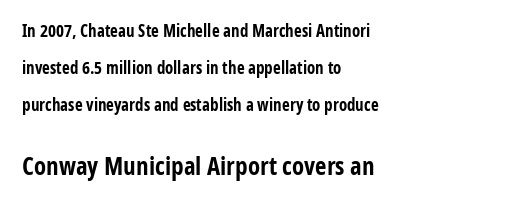
The image shows 25 px bold type, upright; set left-aligned, loose line spacing (2.17x), normal letter spacing, not underlined; the second (bottom) block is 1.47x larger.
